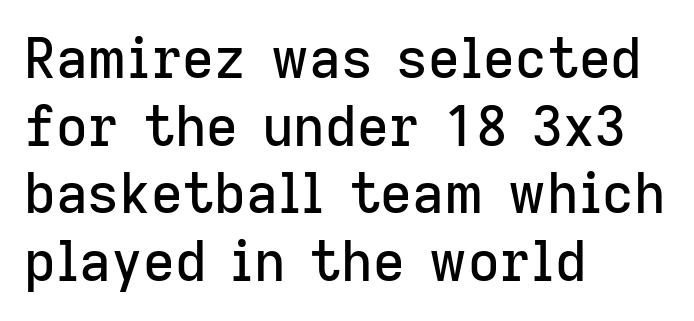
The compositor pushed each line to the left boundary. Observe the ordinary spacing: letters are neighbours, not strangers. Honestly, there is no underline to notice here at all. The face used here is a sans, in the tradition of grotesques and geometrics.
